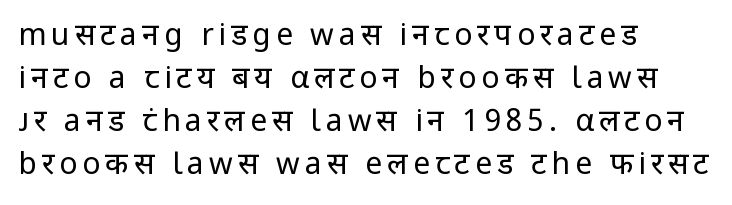
{"serif": "no", "italic": "no", "bold": "no", "weight": "regular", "width": "normal", "stroke_contrast": "low", "x_height": "medium", "monospaced": "no", "underline": "no", "align": "left", "line_spacing": "normal", "line_spacing_ratio": 1.43, "glyph_px": 30}
